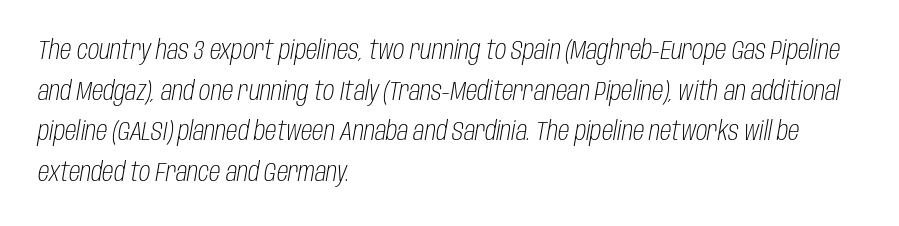
The image shows 26 px text type, italic (leaning right); set left-aligned, normal line spacing (1.56x), normal letter spacing, not underlined.
